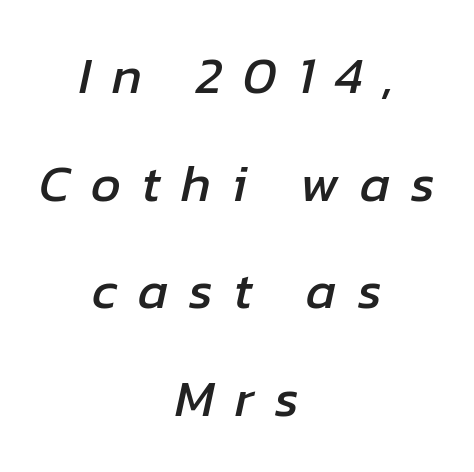
The image shows 52 px text type, italic (leaning right); set centered, loose line spacing (2.07x), unusually wide letter spacing (+0.4 em), not underlined; low stroke contrast and a medium x-height.
